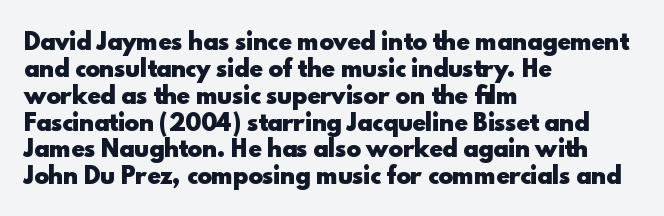
Q: Is the text bold? A: Yes.
Q: Is the text italic (slanted)? A: No, it is upright.
Q: Is the text underlined? A: No.
Q: How is the paragraph aligned? A: Left-aligned.
Q: Is the spacing between letters normal or unusually wide? A: Normal.
